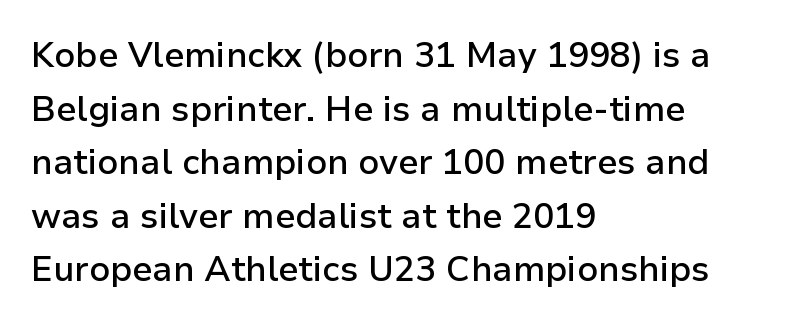
The image shows 35 px semibold sans-serif type, upright; set left-aligned, normal line spacing (1.53x), normal letter spacing, not underlined; low stroke contrast and a medium x-height.
